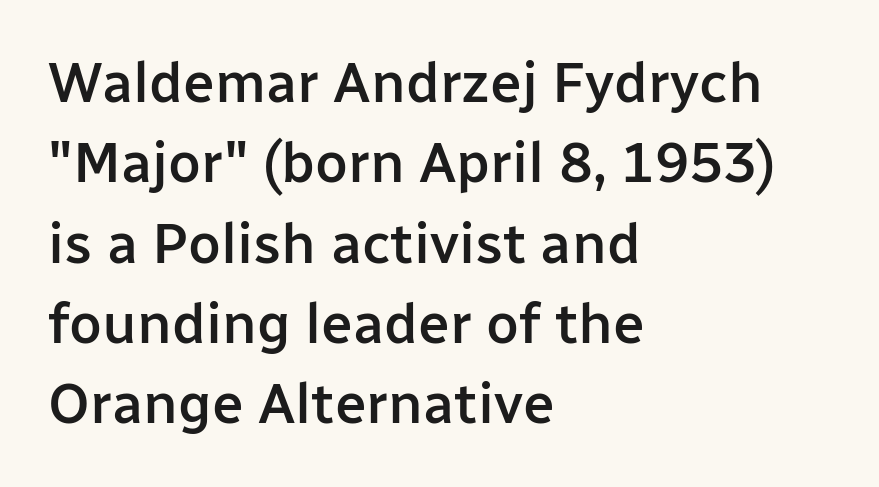
{"serif": "no", "italic": "no", "bold": "semi", "weight": "semibold", "width": "normal", "stroke_contrast": "low", "x_height": "medium", "monospaced": "no", "underline": "no", "align": "left", "line_spacing": "normal", "line_spacing_ratio": 1.41, "letter_spacing": "normal", "letter_spacing_em": 0.0, "glyph_px": 57}
